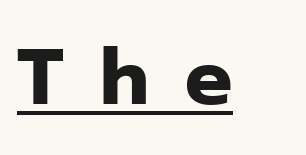
Q: Is the text bold? A: Yes.
Q: Is the text italic (slanted)? A: No, it is upright.
Q: Is the typeface a serif or a sans-serif typeface? A: Sans-serif.
Q: Is the text underlined? A: Yes.
Q: Is the spacing between letters normal or unusually wide? A: Unusually wide.
Q: Width (condensed, normal, or wide)? A: Normal.
Q: Stroke contrast? A: Low.
Q: x-height? A: Medium.
Q: Monospaced? A: No.
